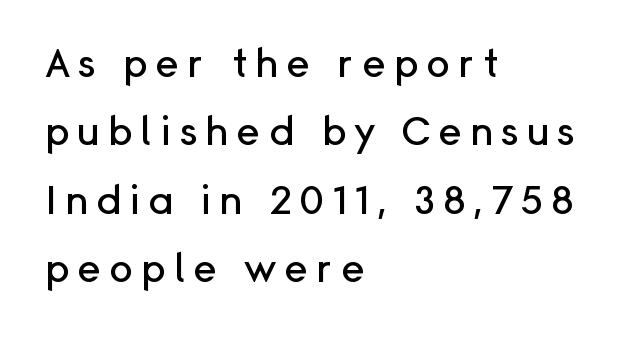
Q: Is the text italic (slanted)? A: No, it is upright.
Q: Is the typeface a serif or a sans-serif typeface? A: Sans-serif.
Q: Is the text underlined? A: No.
Q: How is the paragraph aligned? A: Left-aligned.
Q: Width (condensed, normal, or wide)? A: Normal.
Q: Stroke contrast? A: Low.
Q: x-height? A: Medium.
Q: Monospaced? A: No.
